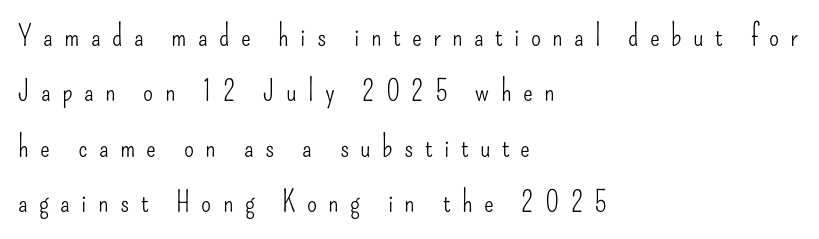
{"serif": "no", "italic": "no", "bold": "no", "weight": "light", "width": "condensed", "stroke_contrast": "low", "x_height": "small", "monospaced": "no", "underline": "no", "align": "left", "line_spacing": "loose", "line_spacing_ratio": 1.91, "letter_spacing": "wide", "letter_spacing_em": 0.39, "glyph_px": 29}
